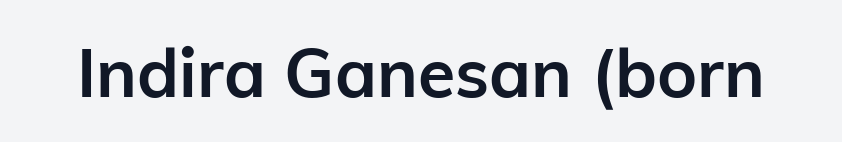
{"serif": "no", "italic": "no", "bold": "yes", "weight": "semibold", "width": "normal", "stroke_contrast": "low", "x_height": "medium", "monospaced": "no", "underline": "no", "letter_spacing": "normal", "letter_spacing_em": 0.0, "glyph_px": 68}
